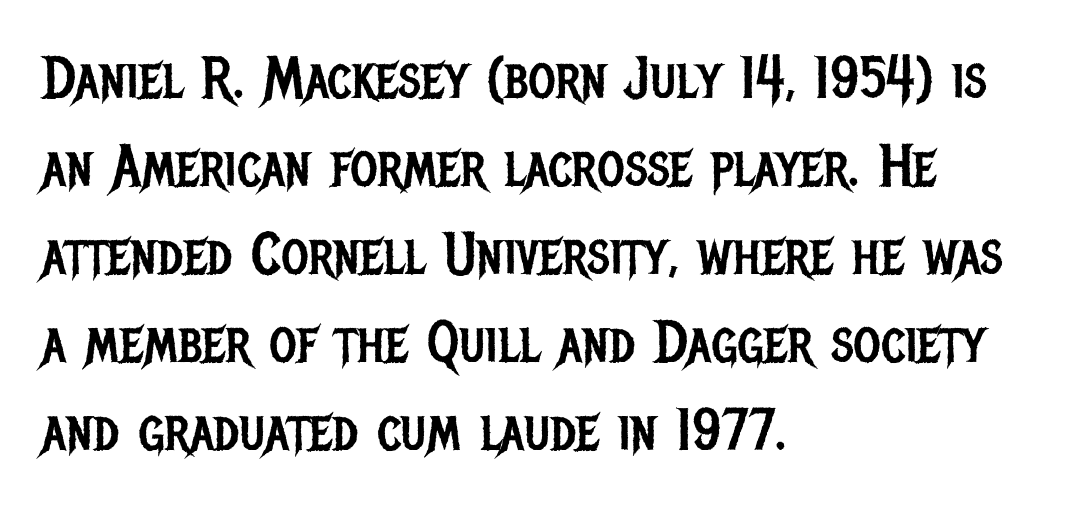
{"serif": "no", "italic": "no", "bold": "no", "weight": "regular", "width": "condensed", "stroke_contrast": "low", "x_height": "large", "monospaced": "no", "underline": "no", "align": "left", "line_spacing": "normal", "line_spacing_ratio": 1.49, "letter_spacing": "normal", "letter_spacing_em": 0.0, "glyph_px": 59}
